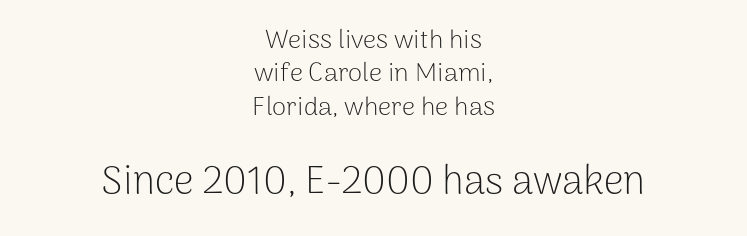
The text was rendered using a sans face with plain stroke endings. The words here are not underlined. Small over large — that's the arrangement of the two blocks here. Characters follow at the spacing the type designer built in.
